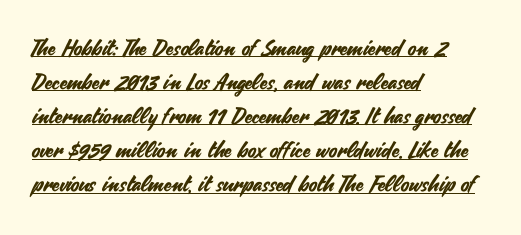
What's the leading like? Ordinary, nothing unusual. The horizontal fit of the characters is conventional and even. Casual observation: everything's shoved over to the left. A typographer would call this underscored text.
